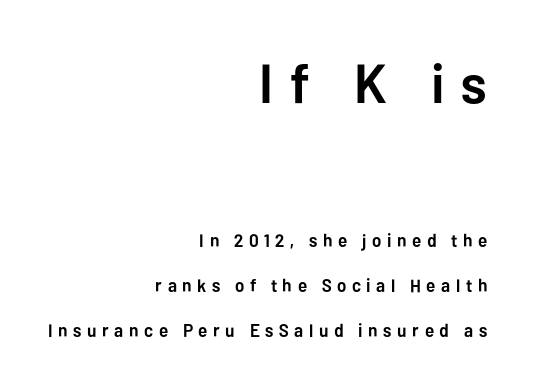
Q: Is the text bold? A: Yes.
Q: Is the text italic (slanted)? A: No, it is upright.
Q: Is the typeface a serif or a sans-serif typeface? A: Sans-serif.
Q: Is the text underlined? A: No.
Q: How is the paragraph aligned? A: Right-aligned.
Q: Is the spacing between letters normal or unusually wide? A: Unusually wide.
Q: Is the spacing between lines tight, normal or loose? A: Loose.
Q: Which block of text is set in a larger size, the first (top) or the second (bottom)? A: The first (top) one.
Q: Width (condensed, normal, or wide)? A: Normal.
Q: Stroke contrast? A: Low.
Q: x-height? A: Medium.
Q: Monospaced? A: No.
